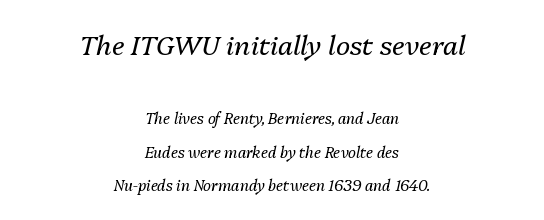
Only glyphs here, with clear space below each row. The passage shown stacks its lines with a broad gap. No heavy texture on the line: the type isn't bold. Italic? Definitely — the glyphs are oblique. Type size steps down from the first block to the second.
